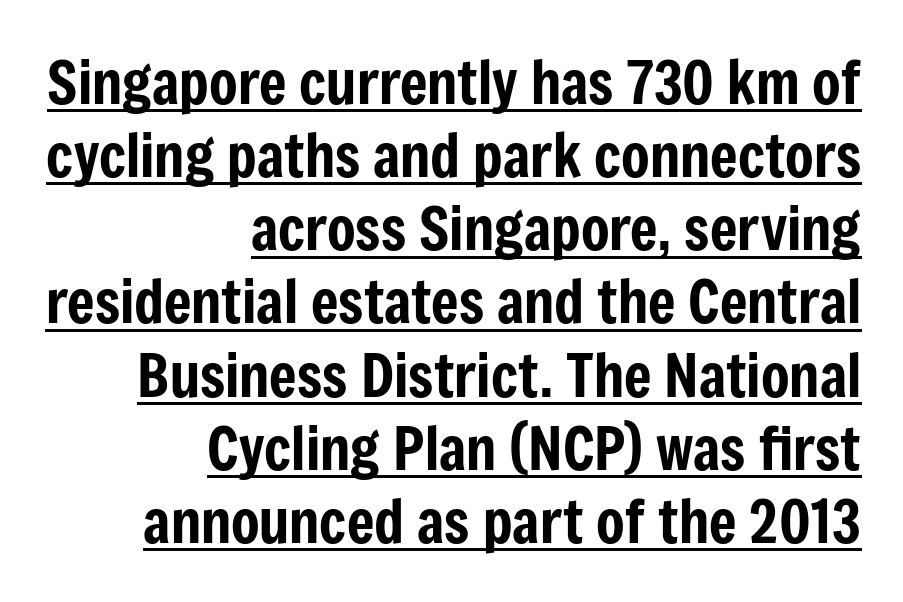
The image shows 59 px condensed sans-serif type, upright; set right-aligned, line spacing 1.24x, normal letter spacing, underlined; low stroke contrast and a medium x-height.
